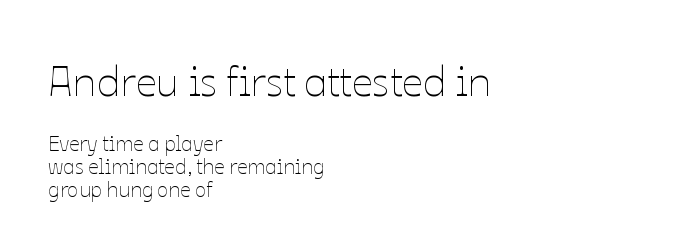
The image shows 42 px thin type, upright; set left-aligned, tight line spacing (1.09x), normal letter spacing, not underlined; the first (top) block is 2.0x larger; low stroke contrast and a medium x-height.
